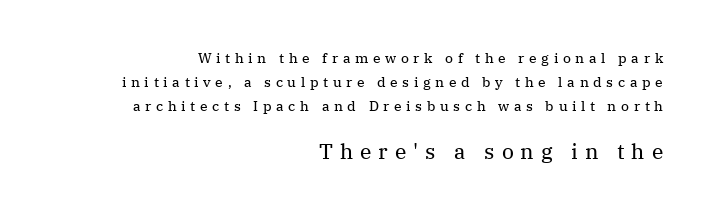
The image shows 21 px text type, upright; set right-aligned, line spacing 1.71x, unusually wide letter spacing (+0.33 em), not underlined; the second (bottom) block is 1.5x larger.
